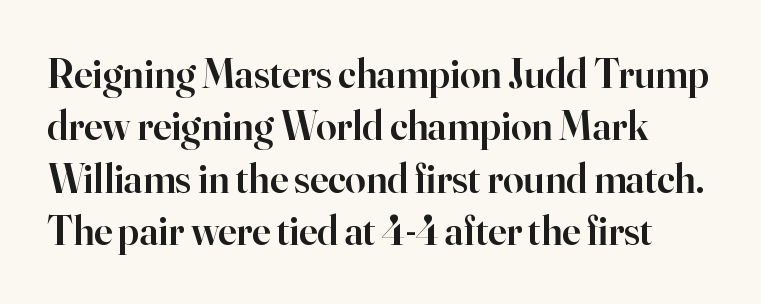
{"serif": "yes", "italic": "no", "bold": "semi", "weight": "semibold", "width": "normal", "stroke_contrast": "high", "x_height": "small", "monospaced": "no", "underline": "no", "line_spacing": "normal", "line_spacing_ratio": 1.28, "letter_spacing": "normal", "letter_spacing_em": 0.0, "glyph_px": 41}
